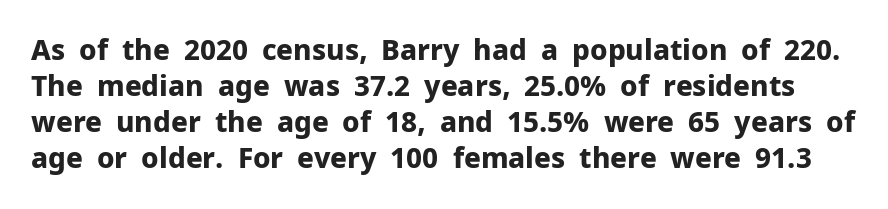
The image shows 28 px bold sans-serif type, upright; set normal line spacing (1.29x), normal letter spacing, not underlined; low stroke contrast and a medium x-height.
